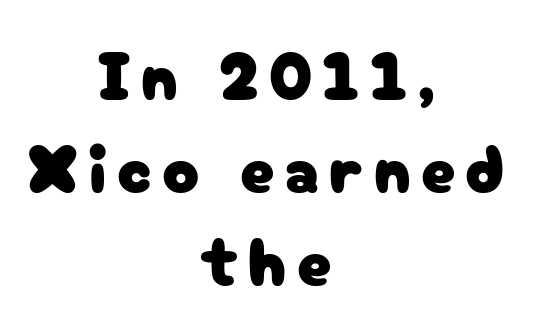
Q: Is the text italic (slanted)? A: No, it is upright.
Q: Is the typeface a serif or a sans-serif typeface? A: Sans-serif.
Q: Is the text underlined? A: No.
Q: How is the paragraph aligned? A: Centered.
Q: Is the spacing between lines tight, normal or loose? A: Normal.
Q: Width (condensed, normal, or wide)? A: Normal.
Q: Stroke contrast? A: Low.
Q: x-height? A: Medium.
Q: Monospaced? A: No.
